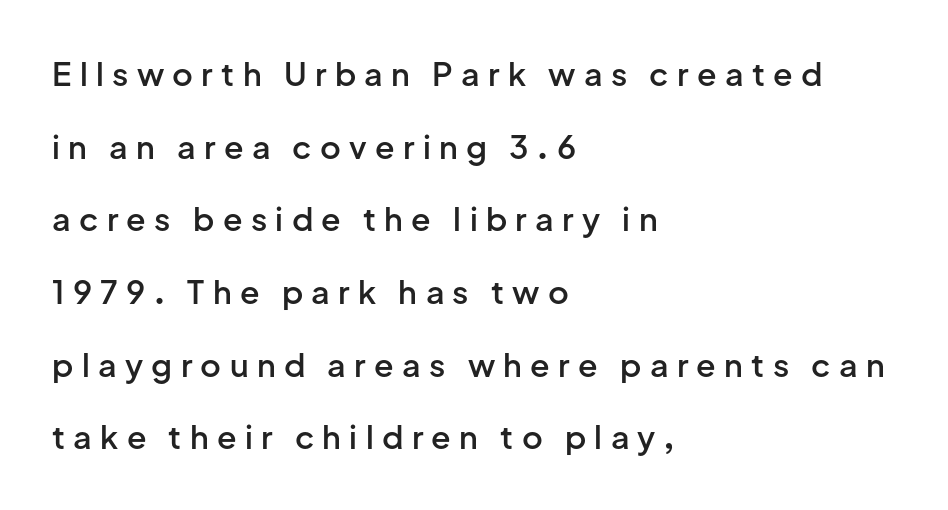
Q: Is the text bold? A: Semi-bold.
Q: Is the text italic (slanted)? A: No, it is upright.
Q: Is the typeface a serif or a sans-serif typeface? A: Sans-serif.
Q: Is the text underlined? A: No.
Q: How is the paragraph aligned? A: Left-aligned.
Q: Is the spacing between letters normal or unusually wide? A: Unusually wide.
Q: Is the spacing between lines tight, normal or loose? A: Loose.
Q: Width (condensed, normal, or wide)? A: Normal.
Q: Stroke contrast? A: Low.
Q: x-height? A: Medium.
Q: Monospaced? A: No.
